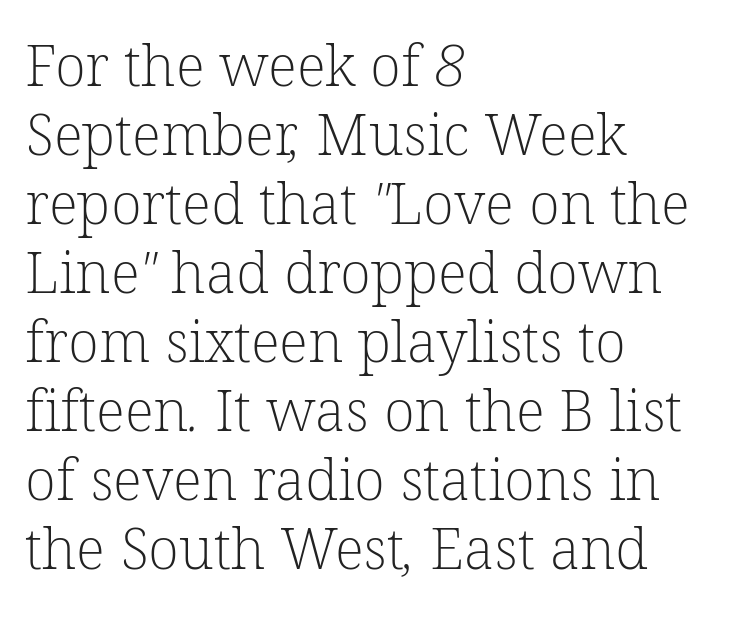
Each letter keeps its own natural width here, so spacing adapts to shape. Weight: regular or lighter. The typeface chosen for these lines features serifs. Only glyphs here, with clear space below each row. Characters follow at the spacing the type designer built in.
